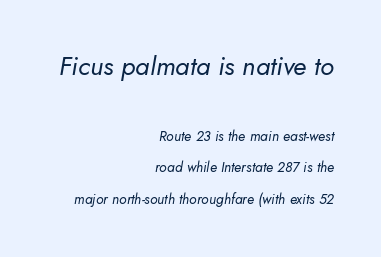
{"italic": "yes", "lean": "right", "slant_degrees": 5, "bold": "no", "underline": "no", "align": "right", "line_spacing": "loose", "line_spacing_ratio": 2.24, "letter_spacing": "normal", "letter_spacing_em": 0.0, "larger_block": "first", "size_ratio": 1.86, "glyph_px": 26}
